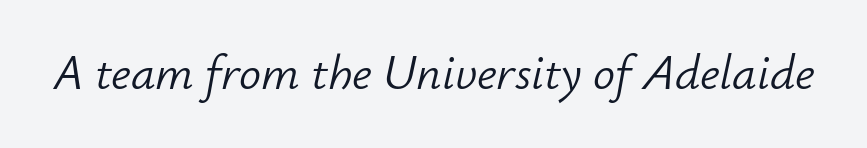
The image shows 49 px light type, italic (leaning right); set normal letter spacing, not underlined; low stroke contrast and a small x-height.
